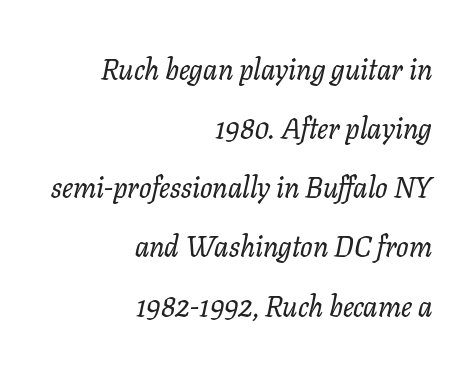
Q: Is the text italic (slanted)? A: Yes, it leans right by about 11 degrees.
Q: Is the typeface a serif or a sans-serif typeface? A: Serif.
Q: Is the text underlined? A: No.
Q: How is the paragraph aligned? A: Right-aligned.
Q: Is the spacing between letters normal or unusually wide? A: Normal.
Q: Is the spacing between lines tight, normal or loose? A: Loose.
Q: Width (condensed, normal, or wide)? A: Normal.
Q: Stroke contrast? A: Low.
Q: x-height? A: Medium.
Q: Monospaced? A: No.
